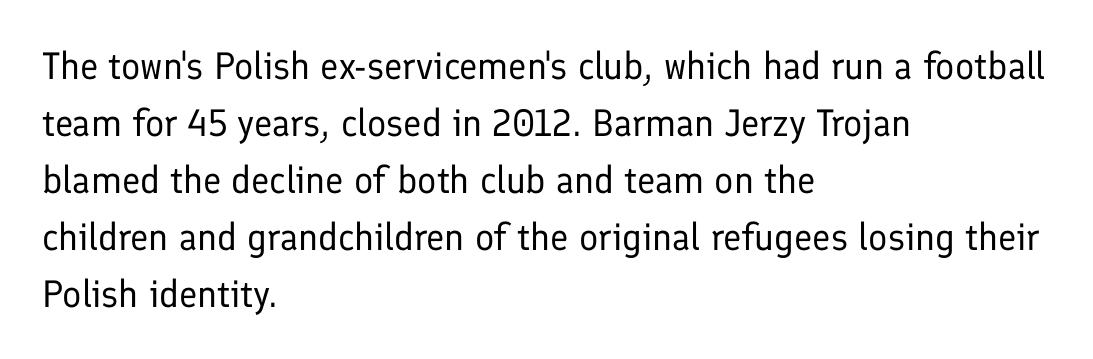
{"serif": "no", "italic": "no", "bold": "no", "weight": "regular", "width": "normal", "stroke_contrast": "low", "x_height": "medium", "monospaced": "no", "underline": "no", "align": "left", "line_spacing": "normal", "line_spacing_ratio": 1.5, "letter_spacing": "normal", "letter_spacing_em": 0.0, "glyph_px": 38}
